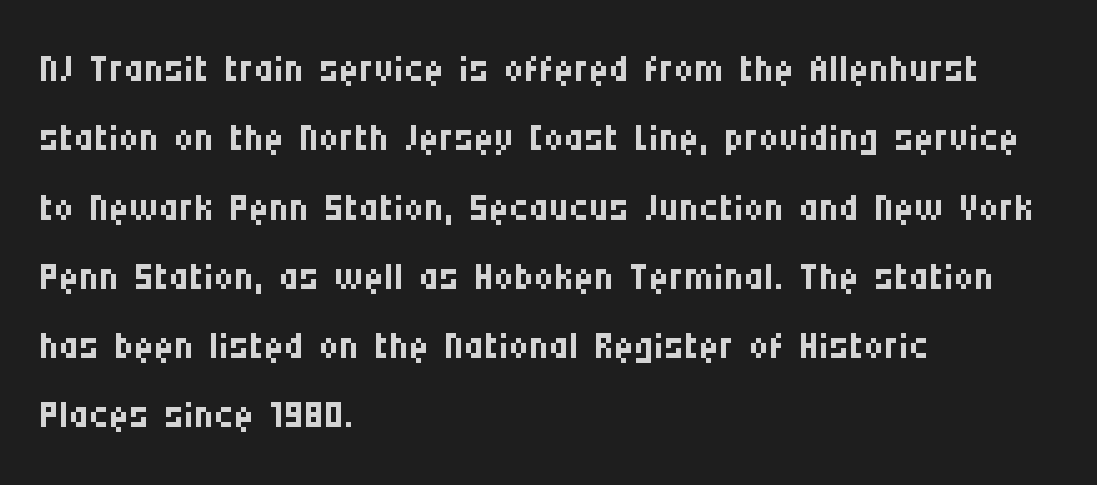
{"serif": "no", "italic": "no", "bold": "no", "weight": "regular", "width": "condensed", "stroke_contrast": "medium", "x_height": "large", "monospaced": "no", "underline": "no", "align": "left", "line_spacing": "normal", "line_spacing_ratio": 1.26, "letter_spacing": "normal", "letter_spacing_em": 0.0, "glyph_px": 55}
